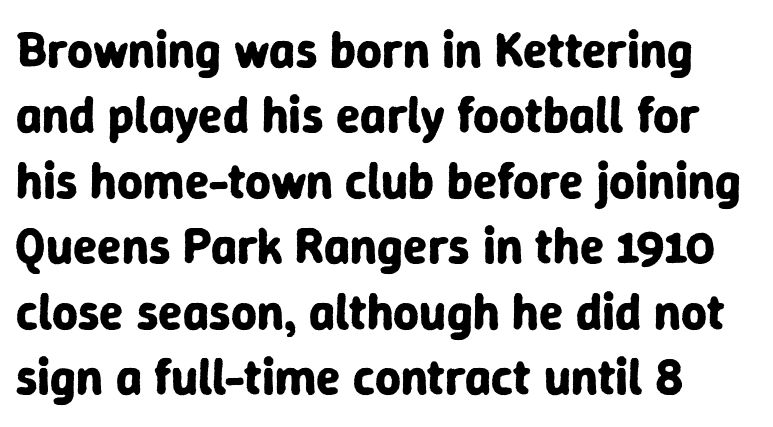
Casual observation: everything's shoved over to the left. These lines keep a tight, regular rhythm from letter to letter. Is this a fixed-width face? No — the glyphs have proportional, varying widths. Letterform terminals end flat and unadorned throughout the passage.
